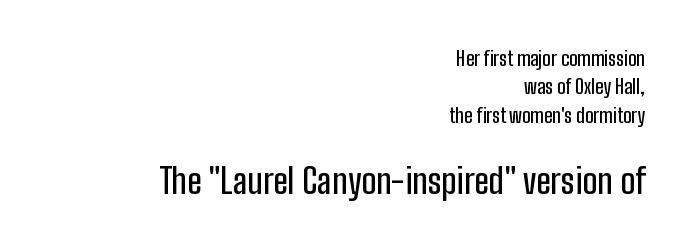
Q: Is the text italic (slanted)? A: No, it is upright.
Q: Is the typeface a serif or a sans-serif typeface? A: Sans-serif.
Q: Is the text underlined? A: No.
Q: How is the paragraph aligned? A: Right-aligned.
Q: Is the spacing between letters normal or unusually wide? A: Normal.
Q: Is the spacing between lines tight, normal or loose? A: Normal.
Q: Which block of text is set in a larger size, the first (top) or the second (bottom)? A: The second (bottom) one.
Q: Width (condensed, normal, or wide)? A: Condensed.
Q: Stroke contrast? A: Low.
Q: x-height? A: Medium.
Q: Monospaced? A: No.
